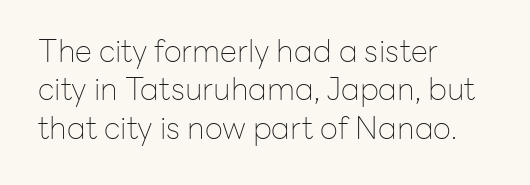
The image shows 31 px thin sans-serif type, upright; set left-aligned, line spacing 1.24x, normal letter spacing, not underlined; low stroke contrast and a medium x-height.
